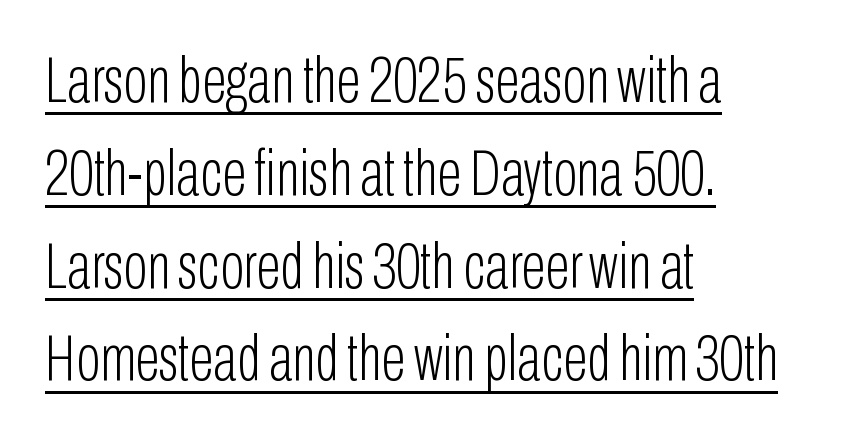
Q: Is the text bold? A: No.
Q: Is the text italic (slanted)? A: No, it is upright.
Q: Is the typeface a serif or a sans-serif typeface? A: Sans-serif.
Q: Is the text underlined? A: Yes.
Q: How is the paragraph aligned? A: Left-aligned.
Q: Is the spacing between letters normal or unusually wide? A: Normal.
Q: Is the spacing between lines tight, normal or loose? A: Normal.
Q: Width (condensed, normal, or wide)? A: Condensed.
Q: Stroke contrast? A: Low.
Q: x-height? A: Medium.
Q: Monospaced? A: No.
